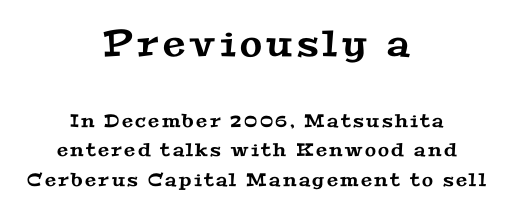
In terms of letterform style, serifs are clearly present. Leftover space on each line is divided equally before and after the words. Size contrast runs from large at the top to small at the bottom. Each letter keeps its own natural width here, so spacing adapts to shape. Honestly, the row spacing looks completely unremarkable. The zone under the glyphs is completely vacant.
